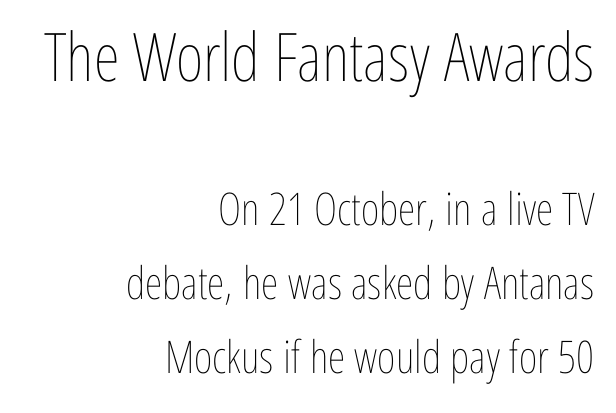
The image shows 67 px thin, condensed type, upright; set right-aligned, normal line spacing (1.64x), normal letter spacing, not underlined; the first (top) block is 1.49x larger; low stroke contrast and a medium x-height.
